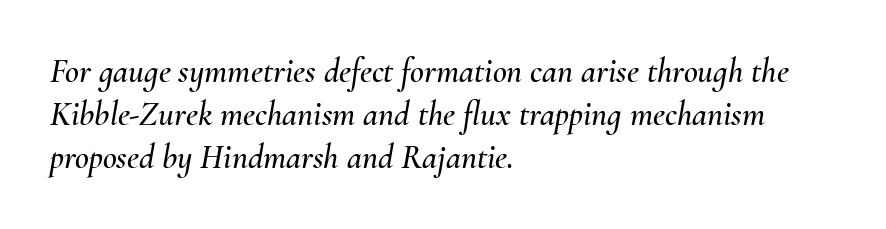
Q: Is the text italic (slanted)? A: Yes, it leans right by about 10 degrees.
Q: Is the text underlined? A: No.
Q: How is the paragraph aligned? A: Left-aligned.
Q: Is the spacing between letters normal or unusually wide? A: Normal.
Q: Is the spacing between lines tight, normal or loose? A: Normal.
Q: Width (condensed, normal, or wide)? A: Normal.
Q: Stroke contrast? A: Medium.
Q: x-height? A: Small.
Q: Monospaced? A: No.
